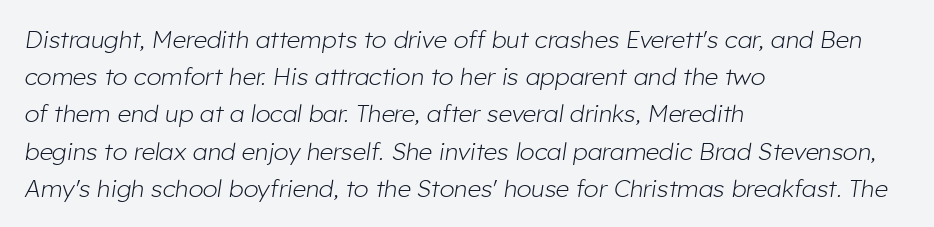
{"italic": "yes", "lean": "right", "slant_degrees": 8, "bold": "no", "underline": "no", "align": "left", "line_spacing": "normal", "line_spacing_ratio": 1.55, "letter_spacing": "normal", "letter_spacing_em": 0.0, "glyph_px": 24}
